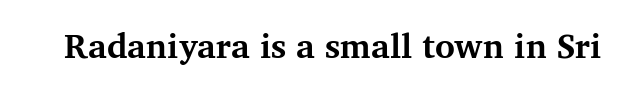
Q: Is the text bold? A: Yes.
Q: Is the text italic (slanted)? A: No, it is upright.
Q: Is the typeface a serif or a sans-serif typeface? A: Serif.
Q: Is the text underlined? A: No.
Q: Is the spacing between letters normal or unusually wide? A: Normal.
Q: Width (condensed, normal, or wide)? A: Normal.
Q: Stroke contrast? A: Medium.
Q: x-height? A: Medium.
Q: Monospaced? A: No.
